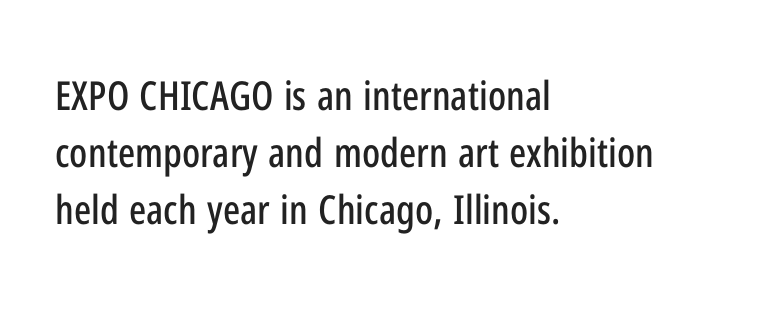
{"serif": "no", "italic": "no", "width": "condensed", "stroke_contrast": "low", "x_height": "medium", "monospaced": "no", "underline": "no", "align": "left", "line_spacing": "normal", "line_spacing_ratio": 1.42, "letter_spacing": "normal", "letter_spacing_em": 0.0, "glyph_px": 40}
